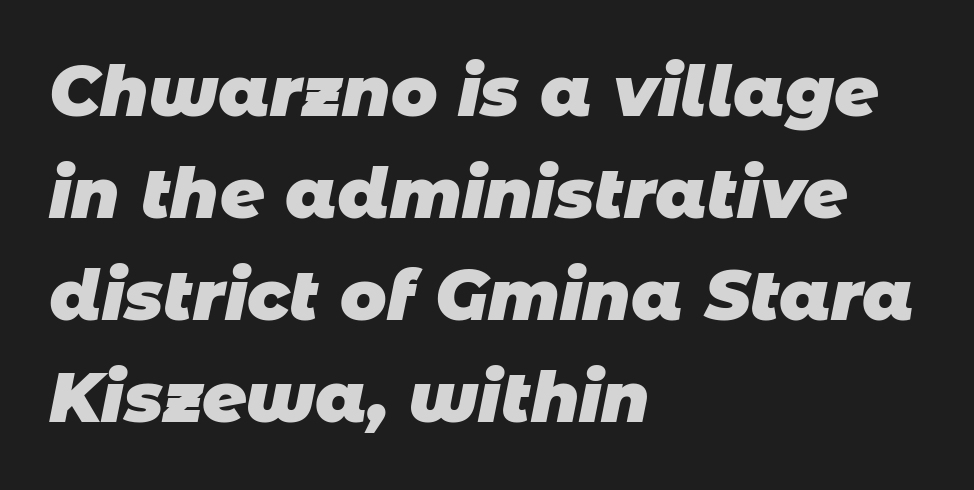
Q: Is the text bold? A: Yes.
Q: Is the typeface a serif or a sans-serif typeface? A: Sans-serif.
Q: Is the text underlined? A: No.
Q: How is the paragraph aligned? A: Left-aligned.
Q: Is the spacing between letters normal or unusually wide? A: Normal.
Q: Is the spacing between lines tight, normal or loose? A: Normal.
Q: Width (condensed, normal, or wide)? A: Normal.
Q: Stroke contrast? A: Low.
Q: x-height? A: Large.
Q: Monospaced? A: No.
